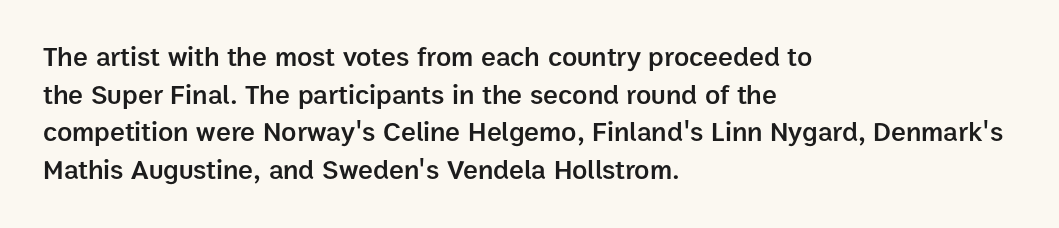
{"serif": "no", "italic": "no", "bold": "semi", "weight": "semibold", "width": "normal", "stroke_contrast": "low", "x_height": "medium", "monospaced": "no", "underline": "no", "align": "left", "line_spacing": "normal", "line_spacing_ratio": 1.34, "letter_spacing": "normal", "letter_spacing_em": 0.0, "glyph_px": 28}
